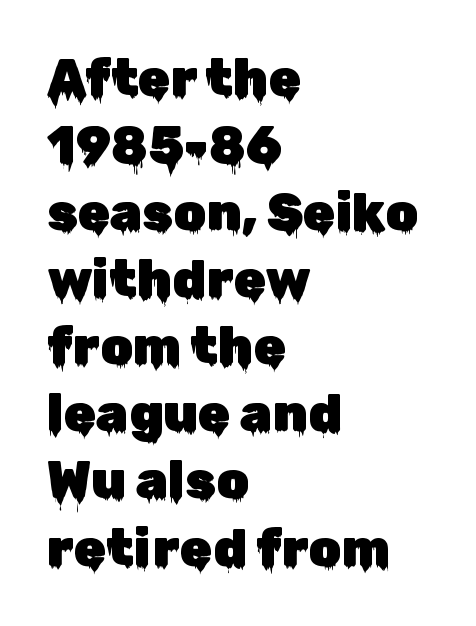
{"serif": "no", "italic": "no", "width": "normal", "stroke_contrast": "low", "x_height": "medium", "monospaced": "no", "underline": "no", "align": "left", "line_spacing": "normal", "line_spacing_ratio": 1.29, "letter_spacing": "normal", "letter_spacing_em": 0.0, "glyph_px": 52}
